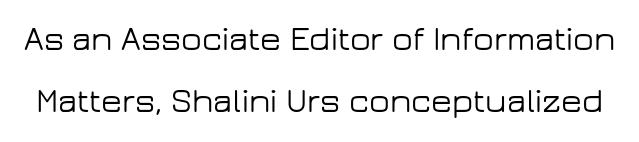
The image shows 34 px wide sans-serif type, upright; set line spacing 1.83x, normal letter spacing, not underlined; low stroke contrast and a medium x-height.
